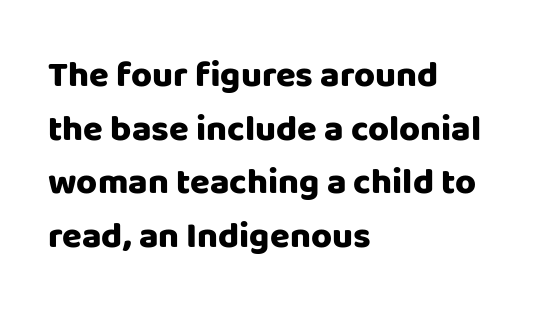
{"serif": "no", "italic": "no", "bold": "yes", "weight": "heavy", "width": "normal", "stroke_contrast": "low", "x_height": "large", "monospaced": "no", "underline": "no", "align": "left", "line_spacing": "normal", "line_spacing_ratio": 1.49, "letter_spacing": "normal", "letter_spacing_em": 0.0, "glyph_px": 36}
